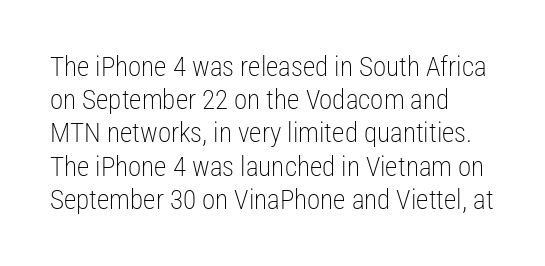
The image shows 27 px text type, upright; set left-aligned, line spacing 1.23x, normal letter spacing, not underlined.
